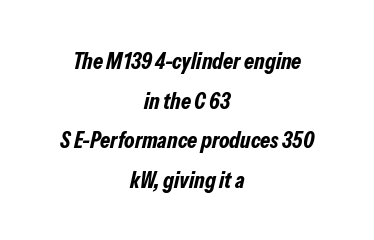
Words float on clear page, feet unadorned. Characters follow at the spacing the type designer built in. Casual observation: everything's sitting right in the middle. The lettering tilts uniformly, giving the passage an italic look.
